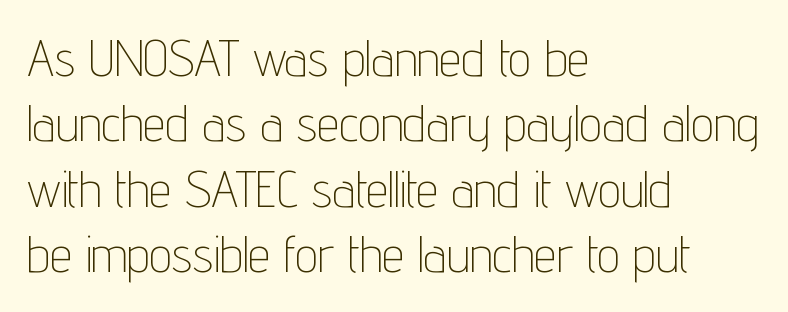
Rendered with straight, roman letterforms. Nothing heavy about these letters — not bold at all. Every row of glyphs begins at an identical x-position on the left. This sample keeps an unexceptional amount of space between lines. Type without underlining.
